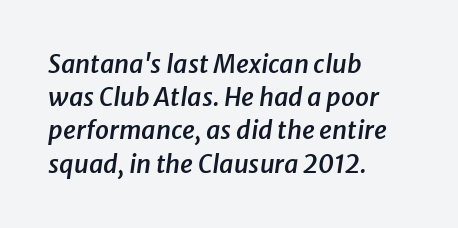
The image shows 25 px text type, italic (leaning right); set left-aligned, normal line spacing (1.33x), normal letter spacing, not underlined.
